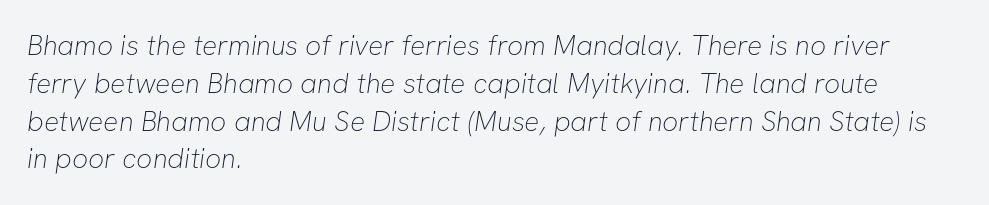
{"serif": "no", "bold": "no", "weight": "thin", "width": "normal", "stroke_contrast": "low", "x_height": "medium", "monospaced": "no", "underline": "no", "align": "left", "line_spacing": "normal", "line_spacing_ratio": 1.35, "letter_spacing": "normal", "letter_spacing_em": 0.0, "glyph_px": 28}
